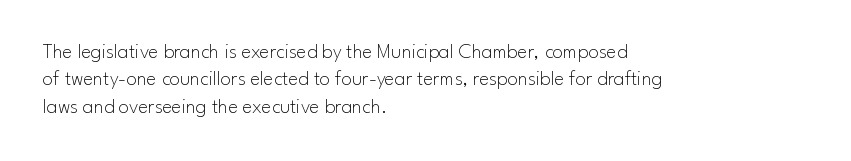
Q: Is the text bold? A: No.
Q: Is the text italic (slanted)? A: No, it is upright.
Q: Is the text underlined? A: No.
Q: How is the paragraph aligned? A: Left-aligned.
Q: Is the spacing between letters normal or unusually wide? A: Normal.
Q: Is the spacing between lines tight, normal or loose? A: Normal.
